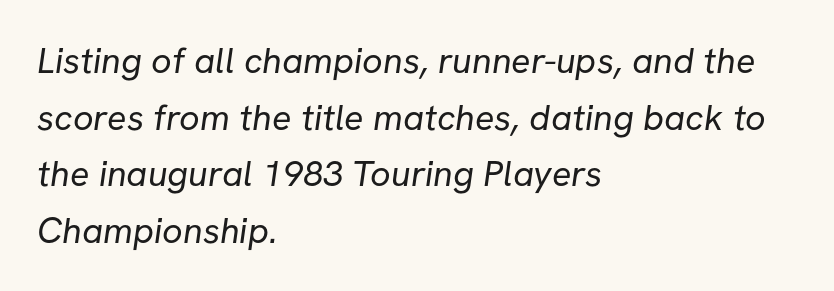
Q: Is the text bold? A: No.
Q: Is the typeface a serif or a sans-serif typeface? A: Sans-serif.
Q: Is the text underlined? A: No.
Q: How is the paragraph aligned? A: Left-aligned.
Q: Is the spacing between letters normal or unusually wide? A: Normal.
Q: Is the spacing between lines tight, normal or loose? A: Normal.
Q: Width (condensed, normal, or wide)? A: Normal.
Q: Stroke contrast? A: Low.
Q: x-height? A: Medium.
Q: Monospaced? A: No.
